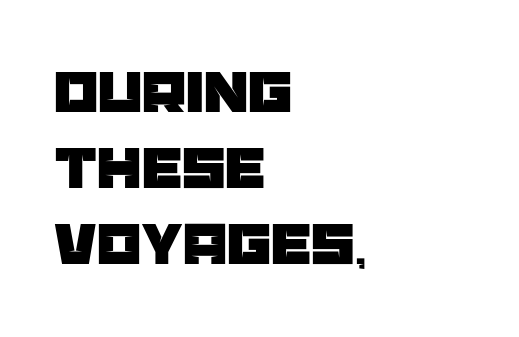
Q: Is the text italic (slanted)? A: No, it is upright.
Q: Is the typeface a serif or a sans-serif typeface? A: Sans-serif.
Q: Is the text underlined? A: No.
Q: How is the paragraph aligned? A: Left-aligned.
Q: Is the spacing between letters normal or unusually wide? A: Normal.
Q: Width (condensed, normal, or wide)? A: Normal.
Q: Stroke contrast? A: Low.
Q: x-height? A: Large.
Q: Monospaced? A: No.
